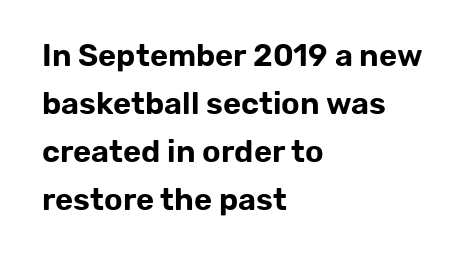
Posture: vertical. Check where the strokes stop: nothing finishes them off — pure sans. A typesetter would call this proportional, since set widths differ per character. The letterforms sit shoulder to shoulder at normal distance. In terms of leading, this rendering sits right in the middle. Underlining? Definitely not there.
